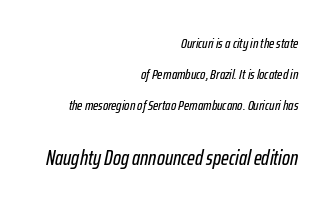
The image shows 21 px text type, italic (leaning right); set right-aligned, loose line spacing (2.2x), normal letter spacing, not underlined; the second (bottom) block is 1.5x larger.
